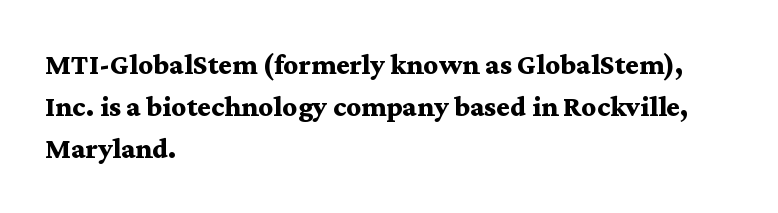
The image shows 29 px bold, wide serif type, upright; set left-aligned, normal line spacing (1.45x), normal letter spacing, not underlined; medium stroke contrast and a medium x-height.
